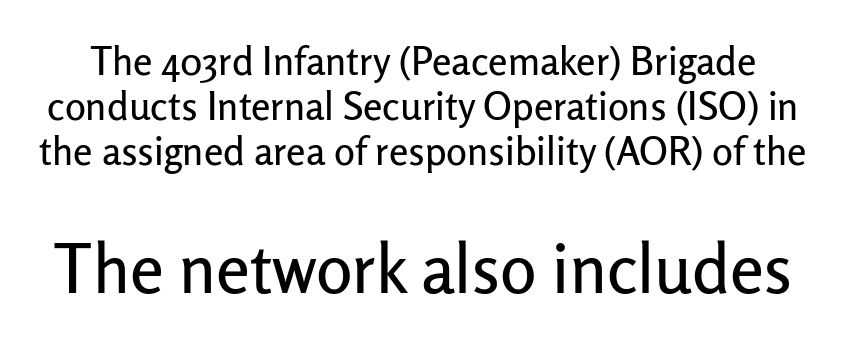
Q: Is the text italic (slanted)? A: No, it is upright.
Q: Is the typeface a serif or a sans-serif typeface? A: Sans-serif.
Q: Is the text underlined? A: No.
Q: Is the spacing between letters normal or unusually wide? A: Normal.
Q: Which block of text is set in a larger size, the first (top) or the second (bottom)? A: The second (bottom) one.
Q: Width (condensed, normal, or wide)? A: Normal.
Q: Stroke contrast? A: Low.
Q: x-height? A: Medium.
Q: Monospaced? A: No.
